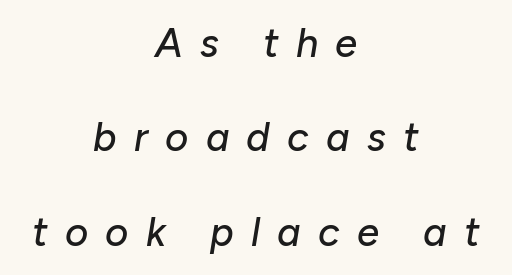
The image shows 40 px text type, italic (leaning right); set centered, loose line spacing (2.36x), unusually wide letter spacing (+0.43 em), not underlined; low stroke contrast and a medium x-height.
